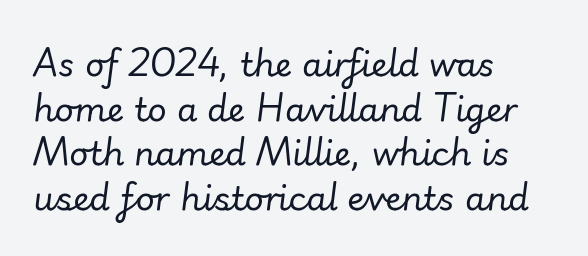
Looks like regular typesetting: each glyph gets only the width it needs. A student would call this left alignment; a typographer would say flush left, rag right. Letters have the restrained weight of plain body copy at most. Nobody touched the tracking dial on this one.
